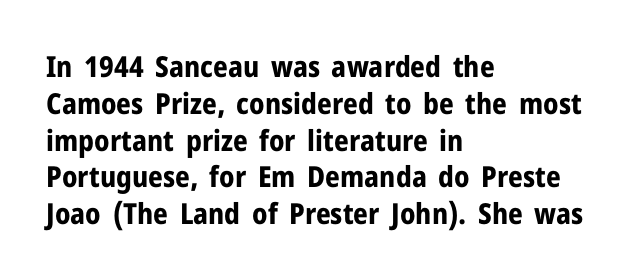
{"serif": "no", "italic": "no", "bold": "yes", "weight": "bold", "width": "normal", "stroke_contrast": "low", "x_height": "medium", "monospaced": "no", "underline": "no", "align": "left", "line_spacing": "normal", "line_spacing_ratio": 1.27, "letter_spacing": "normal", "letter_spacing_em": 0.0, "glyph_px": 29}
